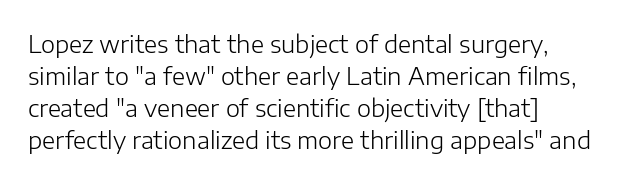
A bare baseline throughout the passage. Does the lettering tilt? It doesn't — this is upright. Leftover space on each line is placed entirely after the last word. Regarding leading, the lines here are spaced in the standard way. Inter-character spacing is left at the font's built-in metrics. Compared with a typical body face, this is equally light or lighter still.
